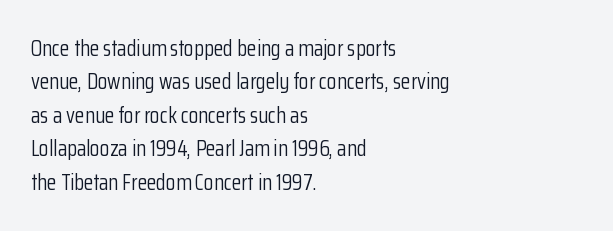
Q: Is the text bold? A: No.
Q: Is the text italic (slanted)? A: No, it is upright.
Q: Is the text underlined? A: No.
Q: How is the paragraph aligned? A: Left-aligned.
Q: Is the spacing between letters normal or unusually wide? A: Normal.
Q: Is the spacing between lines tight, normal or loose? A: Normal.
